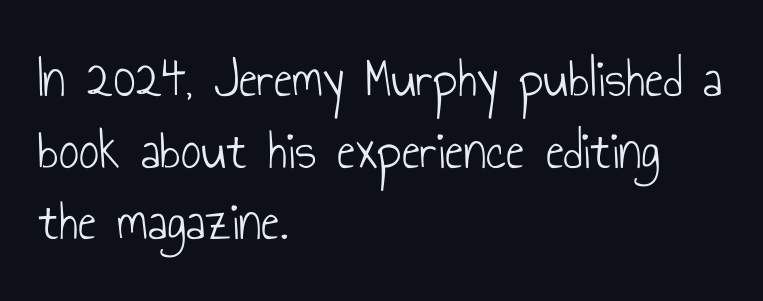
Each letter keeps its own natural width here, so spacing adapts to shape. Bold? No — there's no thickening of the strokes. The letters sit at their default tracking, neither squeezed nor spread. Regarding leading, the lines here are spaced in the standard way. The lines are quadded left.
